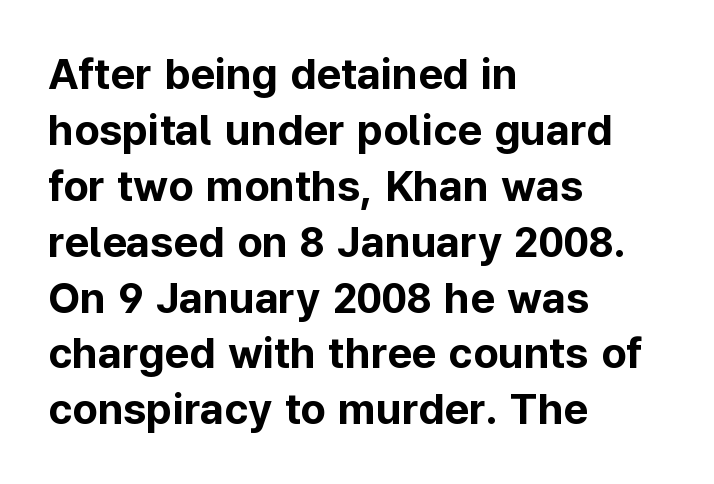
{"serif": "no", "italic": "no", "bold": "yes", "weight": "bold", "width": "normal", "stroke_contrast": "low", "x_height": "medium", "monospaced": "no", "underline": "no", "align": "left", "line_spacing": "normal", "line_spacing_ratio": 1.3, "letter_spacing": "normal", "letter_spacing_em": 0.0, "glyph_px": 43}
